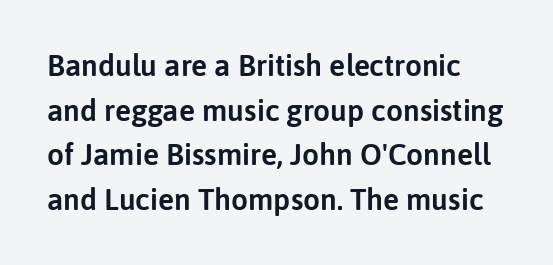
Q: Is the text italic (slanted)? A: No, it is upright.
Q: Is the typeface a serif or a sans-serif typeface? A: Sans-serif.
Q: Is the text underlined? A: No.
Q: Is the spacing between letters normal or unusually wide? A: Normal.
Q: Is the spacing between lines tight, normal or loose? A: Normal.
Q: Width (condensed, normal, or wide)? A: Normal.
Q: Stroke contrast? A: Low.
Q: x-height? A: Medium.
Q: Monospaced? A: No.
